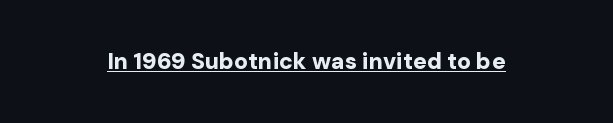
The image shows 23 px bold type, upright; set normal letter spacing, underlined.
